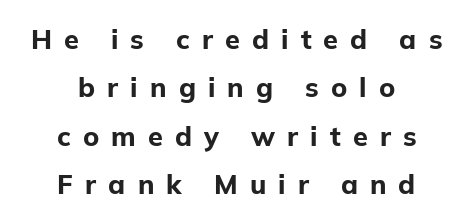
Q: Is the text bold? A: Yes.
Q: Is the text italic (slanted)? A: No, it is upright.
Q: Is the text underlined? A: No.
Q: How is the paragraph aligned? A: Centered.
Q: Is the spacing between letters normal or unusually wide? A: Unusually wide.
